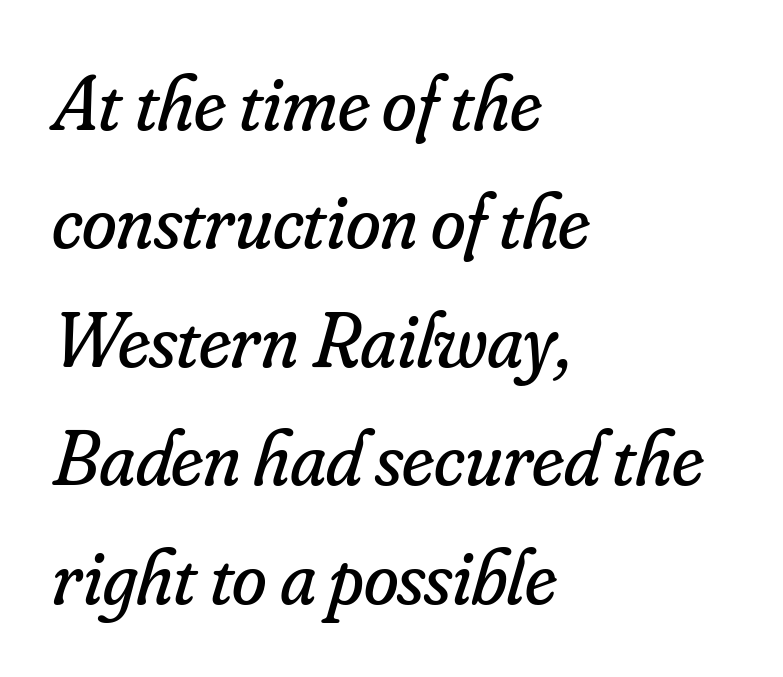
The image shows 79 px regular-weight serif type, italic (leaning right); set left-aligned, normal line spacing (1.5x), normal letter spacing, not underlined; low stroke contrast and a small x-height.
